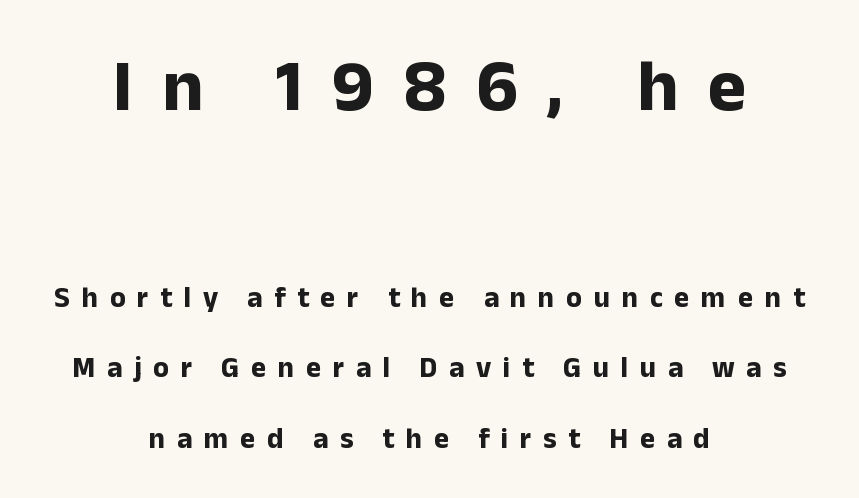
The image shows 73 px bold sans-serif type, upright; set centered, loose line spacing (2.43x), unusually wide letter spacing (+0.4 em), not underlined; the first (top) block is 2.52x larger; low stroke contrast and a medium x-height.
